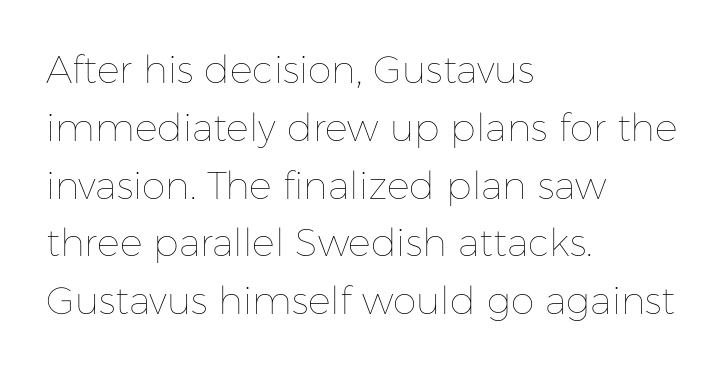
The image shows 38 px thin type, upright; set left-aligned, normal line spacing (1.52x), normal letter spacing, not underlined; low stroke contrast and a medium x-height.
